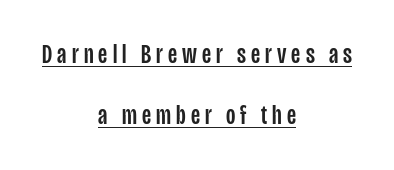
A baseline rule has been typeset under these characters. Centered paragraph, ragged on both sides. Does the leading feel generous? Absolutely, it's lavish. This sample uses an upright cut, with every glyph sitting square on the baseline.
